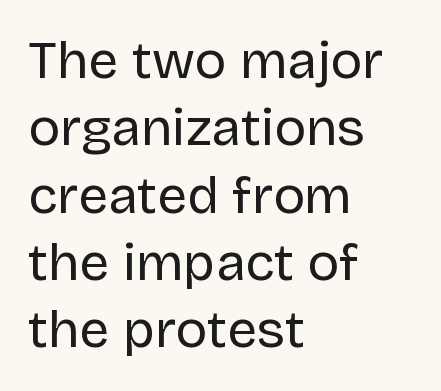
The image shows 53 px regular-weight sans-serif type, upright; set left-aligned, normal line spacing (1.27x), normal letter spacing, not underlined; low stroke contrast and a large x-height.
